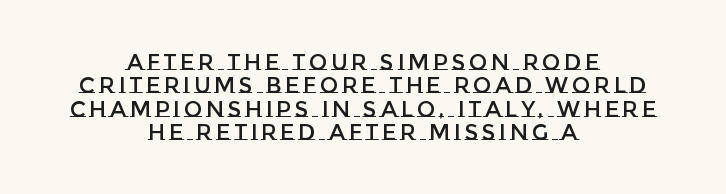
The image shows 22 px text type, upright; set centered, tight line spacing (1.06x), not underlined.
